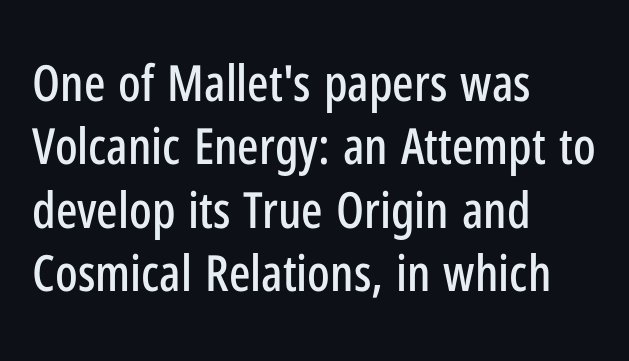
The image shows 50 px condensed sans-serif type, upright; set left-aligned, normal line spacing (1.27x), normal letter spacing, not underlined; low stroke contrast and a medium x-height.
